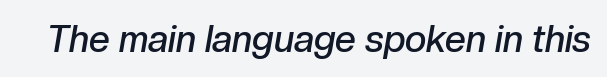
Looks like regular typesetting: each glyph gets only the width it needs. Would a proofreader flag this as italicized? Yes. Plain, unruled lines of type. You could call the tracking neutral — neither tight nor loose. Stems and bowls a touch heavier than normal — semibold.
